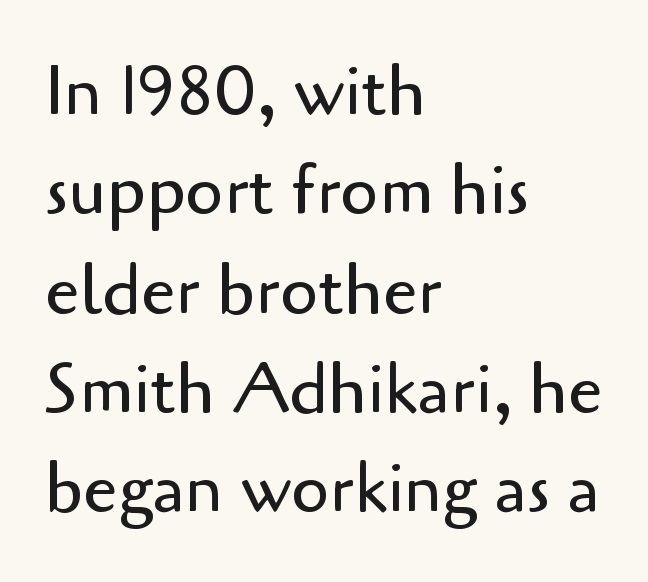
{"serif": "no", "italic": "no", "bold": "no", "weight": "regular", "width": "normal", "stroke_contrast": "low", "x_height": "small", "monospaced": "no", "underline": "no", "align": "left", "line_spacing": "normal", "line_spacing_ratio": 1.44, "letter_spacing": "normal", "letter_spacing_em": 0.0, "glyph_px": 69}
